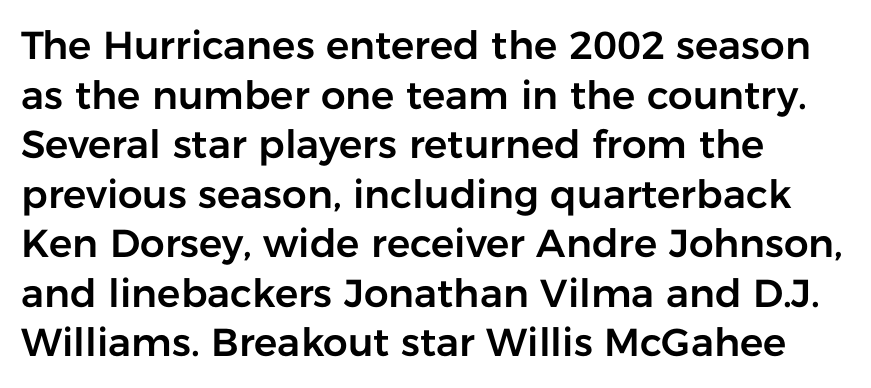
The image shows 39 px sans-serif type, upright; set left-aligned, normal line spacing (1.27x), normal letter spacing, not underlined; low stroke contrast and a medium x-height.
